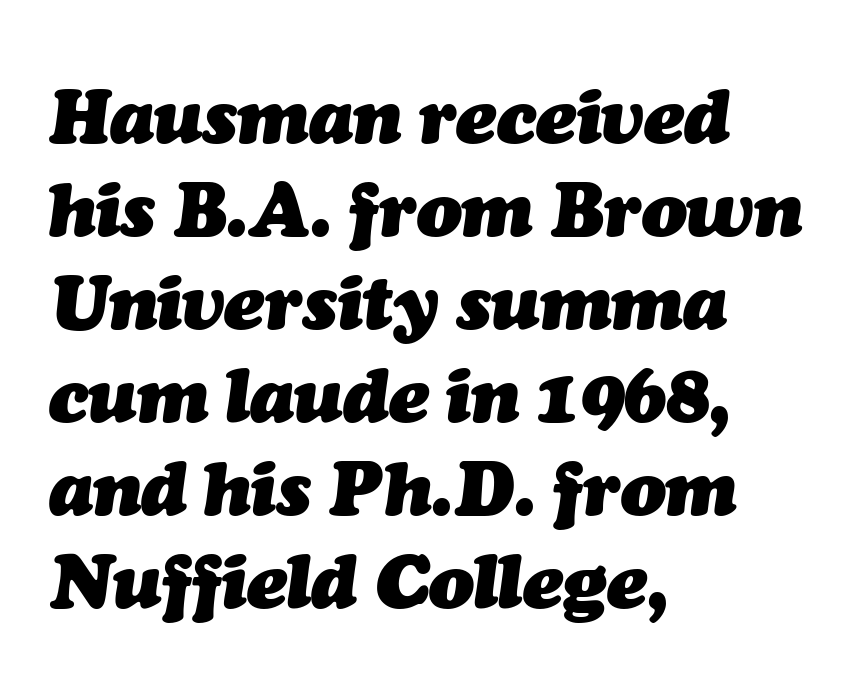
Q: Is the text bold? A: Yes.
Q: Is the text italic (slanted)? A: Yes, it leans right by about 7 degrees.
Q: Is the text underlined? A: No.
Q: How is the paragraph aligned? A: Left-aligned.
Q: Is the spacing between letters normal or unusually wide? A: Normal.
Q: Width (condensed, normal, or wide)? A: Normal.
Q: Stroke contrast? A: Medium.
Q: x-height? A: Medium.
Q: Monospaced? A: No.
